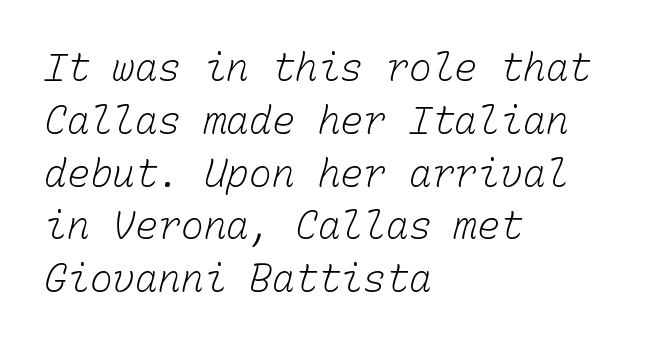
Descenders hang freely into open space. The vertical gap from one line to the next is medium. Fixed-width glyphs throughout — classic coding-font behaviour. Stroke thickness stays within the range of a standard reading face or lighter. Reading down the block, your eye returns to a fixed left position each line. The gaps between neighbouring characters are ordinary and unremarkable.
